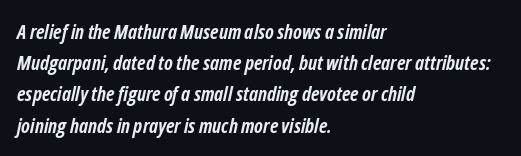
The image shows 20 px bold type, italic (leaning right); set left-aligned, normal line spacing (1.56x), normal letter spacing, not underlined.
